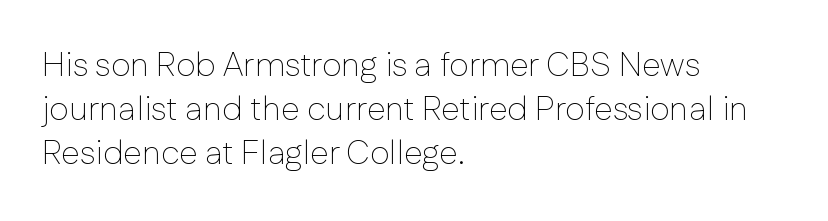
Q: Is the text bold? A: No.
Q: Is the text italic (slanted)? A: No, it is upright.
Q: Is the typeface a serif or a sans-serif typeface? A: Sans-serif.
Q: Is the text underlined? A: No.
Q: How is the paragraph aligned? A: Left-aligned.
Q: Is the spacing between letters normal or unusually wide? A: Normal.
Q: Is the spacing between lines tight, normal or loose? A: Normal.
Q: Width (condensed, normal, or wide)? A: Normal.
Q: Stroke contrast? A: Low.
Q: x-height? A: Medium.
Q: Monospaced? A: No.
